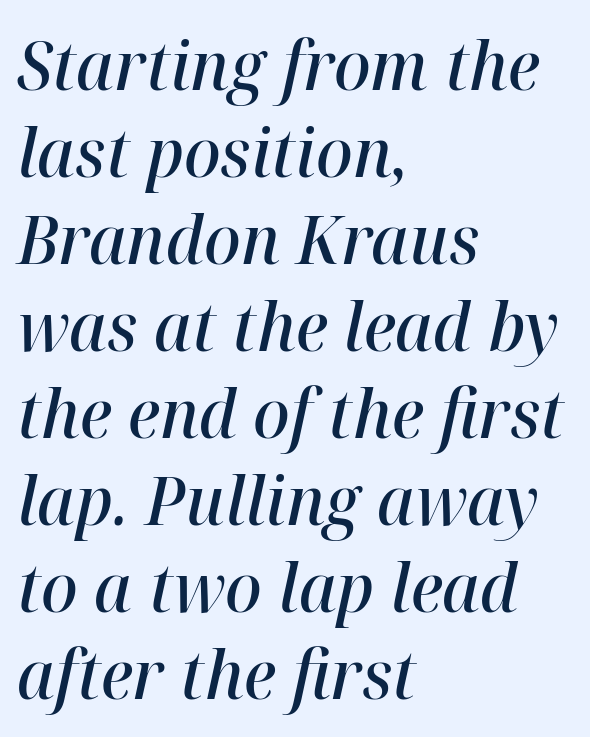
Q: Is the text bold? A: Semi-bold.
Q: Is the text italic (slanted)? A: Yes, it leans right by about 12 degrees.
Q: Is the text underlined? A: No.
Q: How is the paragraph aligned? A: Left-aligned.
Q: Is the spacing between letters normal or unusually wide? A: Normal.
Q: Is the spacing between lines tight, normal or loose? A: Normal.
Q: Width (condensed, normal, or wide)? A: Normal.
Q: Stroke contrast? A: High.
Q: x-height? A: Medium.
Q: Monospaced? A: No.
